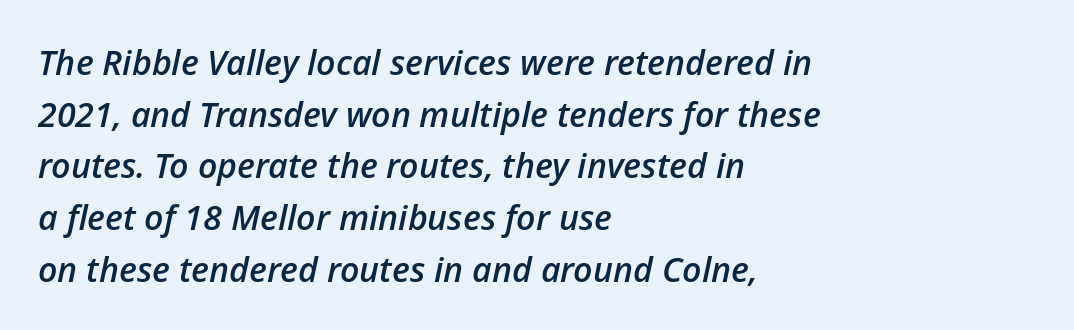
Q: Is the text bold? A: Semi-bold.
Q: Is the text italic (slanted)? A: Yes, it leans right by about 12 degrees.
Q: Is the text underlined? A: No.
Q: How is the paragraph aligned? A: Left-aligned.
Q: Is the spacing between letters normal or unusually wide? A: Normal.
Q: Is the spacing between lines tight, normal or loose? A: Normal.
Q: Width (condensed, normal, or wide)? A: Normal.
Q: Stroke contrast? A: Low.
Q: x-height? A: Medium.
Q: Monospaced? A: No.
